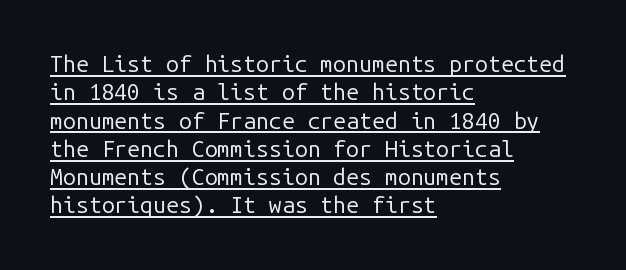
The image shows 23 px text type, upright; set left-aligned, line spacing 1.23x, normal letter spacing, underlined.
